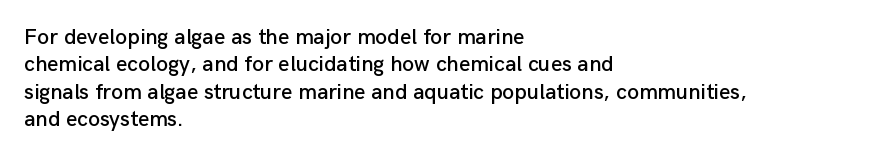
{"italic": "no", "underline": "no", "align": "left", "line_spacing_ratio": 1.24, "letter_spacing": "normal", "letter_spacing_em": 0.0, "glyph_px": 22}
